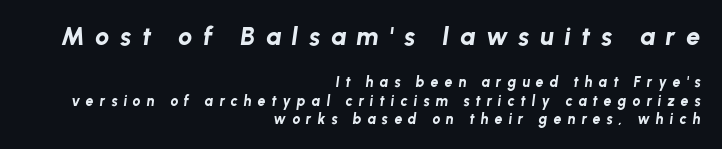
The image shows 25 px bold type, italic (leaning right); set right-aligned, normal line spacing (1.3x), unusually wide letter spacing (+0.43 em), not underlined; the first (top) block is 1.79x larger.
